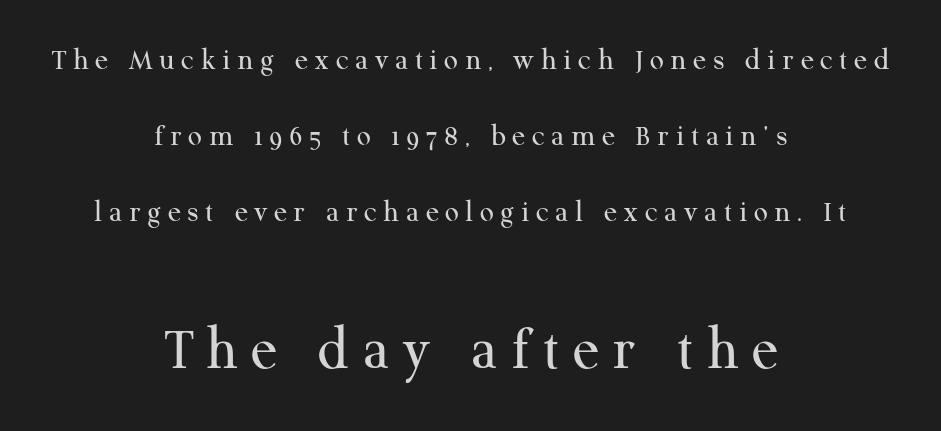
A light-to-regular cut is what we see here. The letters stand upright; this is a roman face. Caption: expanded tracking, letters set apart. Note: serifs present on the glyphs. Typesetter's note — lower block bumped up in size, upper block left smaller. Descenders hang freely into open space.
